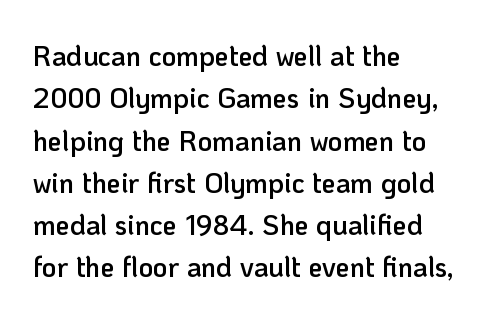
The image shows 28 px semibold sans-serif type, upright; set left-aligned, normal line spacing (1.51x), normal letter spacing, not underlined; low stroke contrast and a medium x-height.
